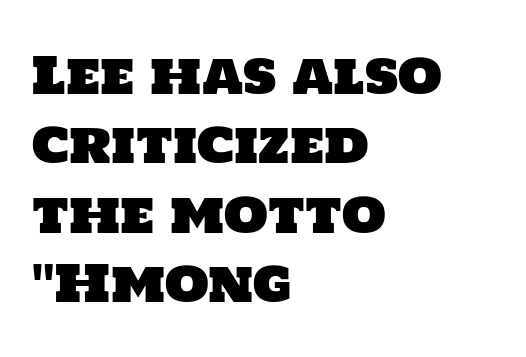
Check the space under the baseline: it is left empty. Unlike a traditional serif, this face leaves its strokes unadorned. This rendering leaves character spacing at its baseline value. A typesetter would call this proportional, since set widths differ per character. This sample is left-justified, so line endings fall wherever the words run out. The space between consecutive lines is moderate.
